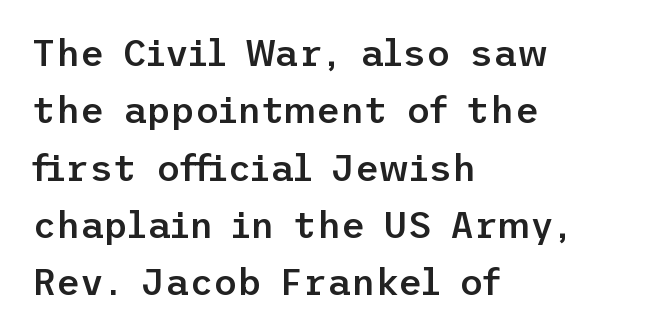
{"serif": "no", "italic": "no", "bold": "semi", "weight": "semibold", "width": "normal", "stroke_contrast": "low", "x_height": "medium", "underline": "no", "align": "left", "line_spacing": "normal", "line_spacing_ratio": 1.55, "letter_spacing": "normal", "letter_spacing_em": 0.0, "glyph_px": 37}
